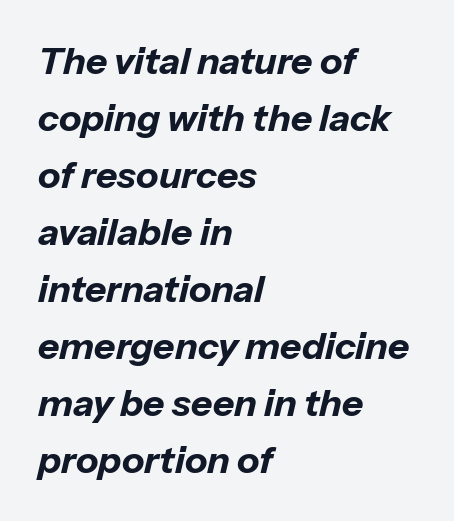
{"italic": "yes", "lean": "right", "slant_degrees": 13, "bold": "yes", "weight": "bold", "width": "normal", "stroke_contrast": "low", "x_height": "medium", "monospaced": "no", "underline": "no", "align": "left", "line_spacing": "normal", "line_spacing_ratio": 1.54, "letter_spacing": "normal", "letter_spacing_em": 0.0, "glyph_px": 37}
